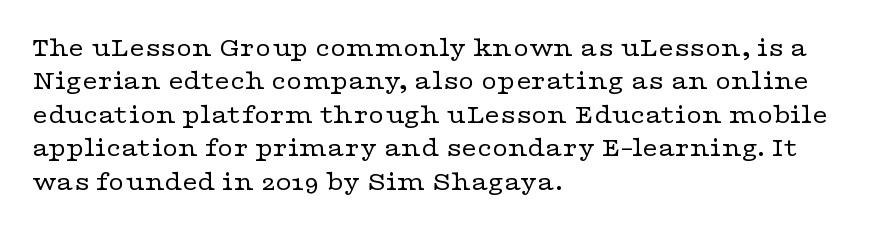
{"italic": "no", "bold": "no", "underline": "no", "align": "left", "line_spacing_ratio": 1.24, "letter_spacing": "normal", "letter_spacing_em": 0.0, "glyph_px": 27}
